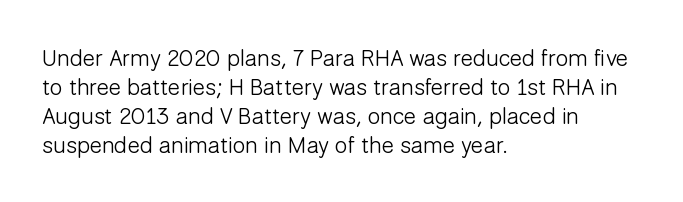
A typesetter would call this zero additional tracking. If you drew a line through each stem, it would be perfectly vertical. This block has exactly the height ordinary leading produces. Teacher's note: observe the even left margin — that is flush-left alignment. The area under the type is left untouched. This is not heavy type; no bold has been used.
